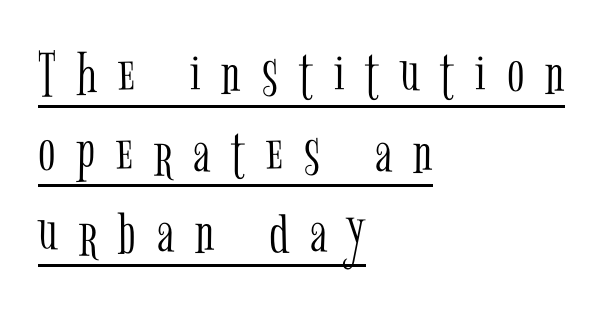
{"serif": "yes", "italic": "no", "bold": "no", "weight": "light", "width": "condensed", "stroke_contrast": "low", "x_height": "medium", "monospaced": "no", "underline": "yes", "align": "left", "line_spacing_ratio": 1.24, "letter_spacing": "wide", "letter_spacing_em": 0.33, "glyph_px": 64}
